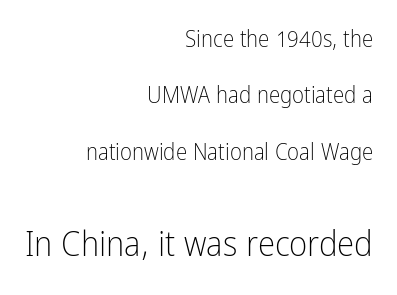
The image shows 35 px light, condensed sans-serif type, upright; set right-aligned, loose line spacing (2.45x), normal letter spacing, not underlined; the second (bottom) block is 1.52x larger; low stroke contrast and a medium x-height.
